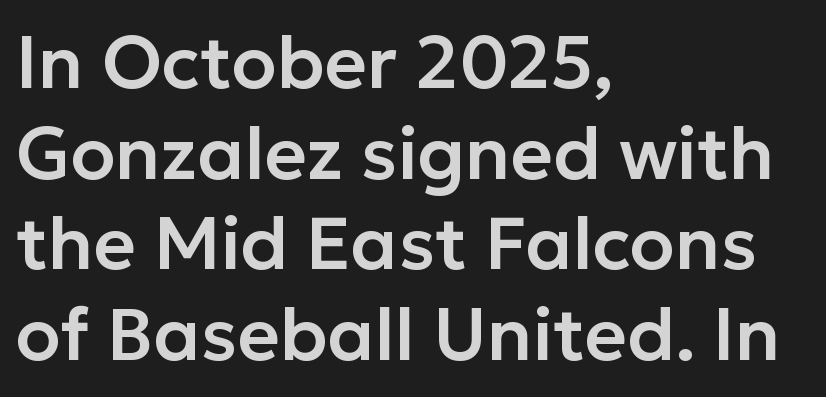
{"serif": "no", "italic": "no", "width": "normal", "stroke_contrast": "low", "x_height": "medium", "monospaced": "no", "underline": "no", "align": "left", "line_spacing_ratio": 1.24, "letter_spacing": "normal", "letter_spacing_em": 0.0, "glyph_px": 73}
